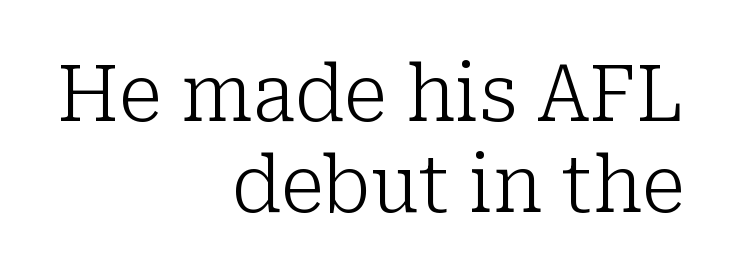
The image shows 79 px light serif type, upright; set right-aligned, tight line spacing (1.15x), normal letter spacing, not underlined; low stroke contrast and a medium x-height.
